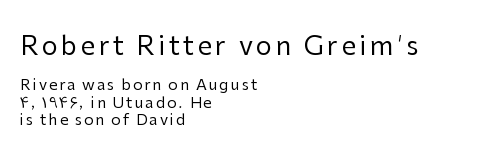
The image shows 26 px text type, upright; set left-aligned, tight line spacing (1.14x), not underlined; the first (top) block is 1.73x larger.
